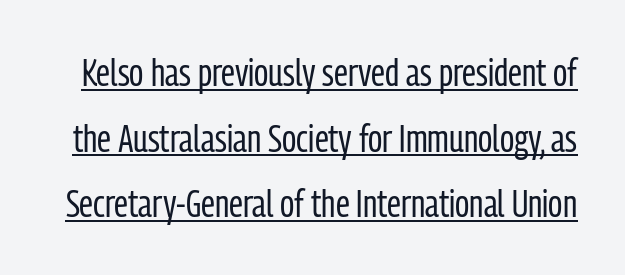
The image shows 39 px regular-weight, condensed sans-serif type, upright; set normal line spacing (1.68x), normal letter spacing, underlined; low stroke contrast and a medium x-height.
